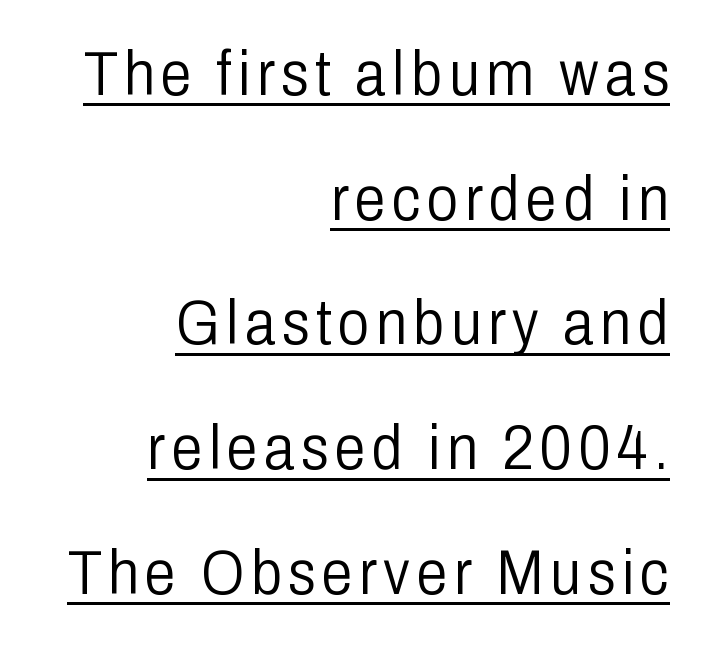
{"serif": "no", "italic": "no", "bold": "no", "weight": "light", "width": "condensed", "stroke_contrast": "low", "x_height": "medium", "monospaced": "no", "underline": "yes", "align": "right", "line_spacing": "loose", "line_spacing_ratio": 1.98, "glyph_px": 63}
